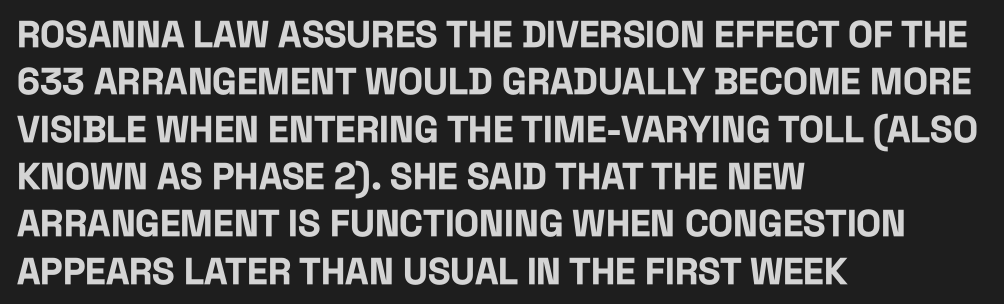
Q: Is the text bold? A: Yes.
Q: Is the text italic (slanted)? A: No, it is upright.
Q: Is the typeface a serif or a sans-serif typeface? A: Sans-serif.
Q: Is the text underlined? A: No.
Q: How is the paragraph aligned? A: Left-aligned.
Q: Is the spacing between letters normal or unusually wide? A: Normal.
Q: Is the spacing between lines tight, normal or loose? A: Normal.
Q: Width (condensed, normal, or wide)? A: Condensed.
Q: Stroke contrast? A: Low.
Q: x-height? A: Large.
Q: Monospaced? A: No.
